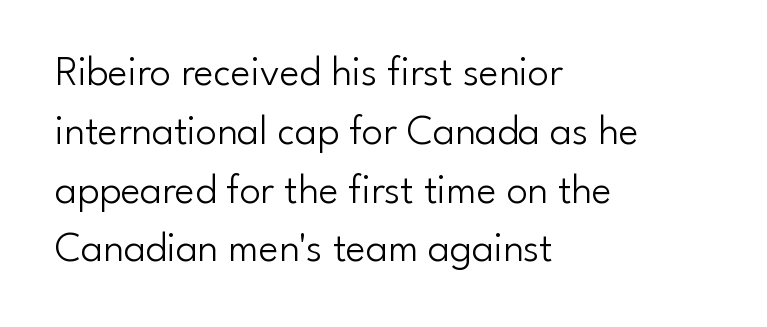
Unmarked baselines from the first word to the last. A student would call this left alignment; a typographer would say flush left, rag right. Observe the ordinary spacing: letters are neighbours, not strangers. Note: no serifs on the glyphs. These lines are rendered in a variable-pitch font. Reading down the column, the eye jumps a familiar distance to each next line.
